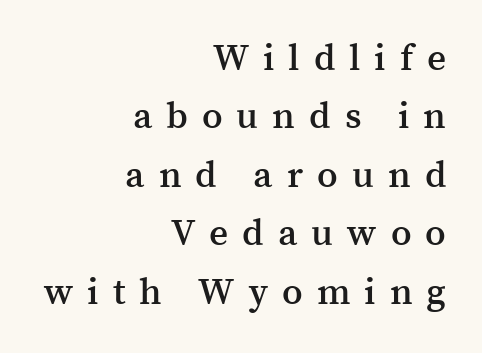
Q: Is the text bold? A: Semi-bold.
Q: Is the text italic (slanted)? A: No, it is upright.
Q: Is the typeface a serif or a sans-serif typeface? A: Serif.
Q: Is the text underlined? A: No.
Q: How is the paragraph aligned? A: Right-aligned.
Q: Is the spacing between letters normal or unusually wide? A: Unusually wide.
Q: Is the spacing between lines tight, normal or loose? A: Normal.
Q: Width (condensed, normal, or wide)? A: Normal.
Q: Stroke contrast? A: Medium.
Q: x-height? A: Medium.
Q: Monospaced? A: No.
